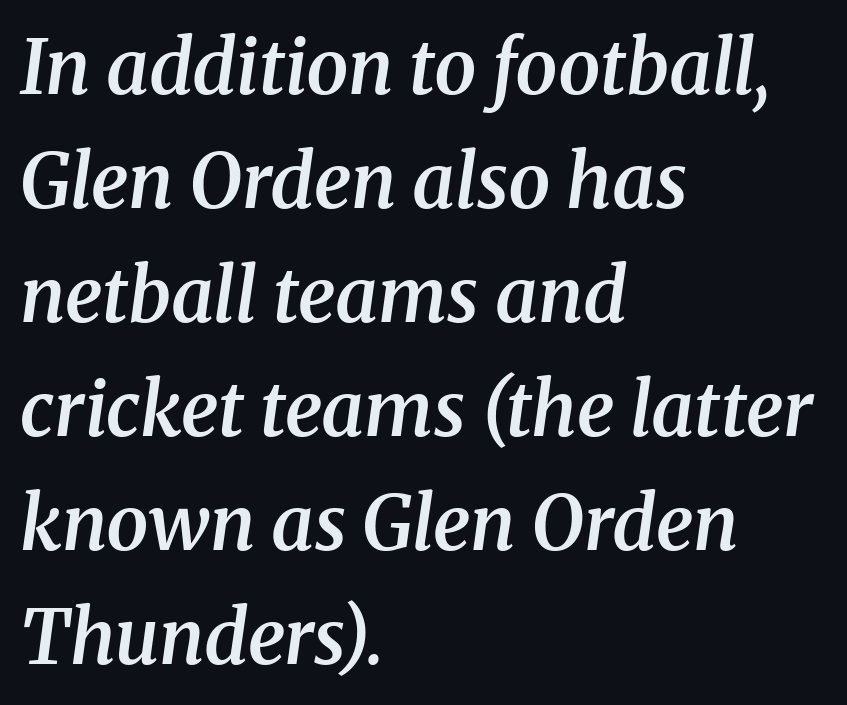
Q: Is the text bold? A: Semi-bold.
Q: Is the text italic (slanted)? A: Yes, it leans right by about 8 degrees.
Q: Is the typeface a serif or a sans-serif typeface? A: Serif.
Q: Is the text underlined? A: No.
Q: How is the paragraph aligned? A: Left-aligned.
Q: Is the spacing between letters normal or unusually wide? A: Normal.
Q: Is the spacing between lines tight, normal or loose? A: Normal.
Q: Width (condensed, normal, or wide)? A: Normal.
Q: Stroke contrast? A: Medium.
Q: x-height? A: Medium.
Q: Monospaced? A: No.
